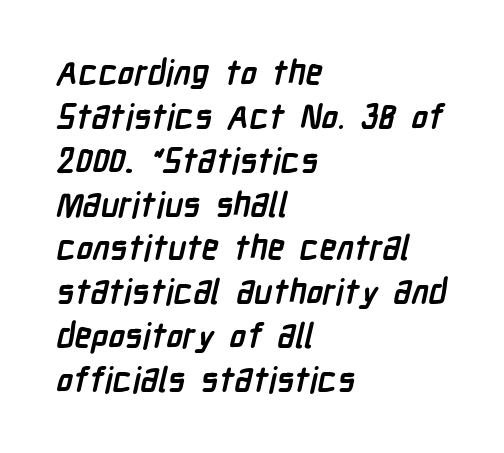
The image shows 34 px semibold, condensed sans-serif type; set left-aligned, normal line spacing (1.29x), normal letter spacing, not underlined; low stroke contrast and a medium x-height.
